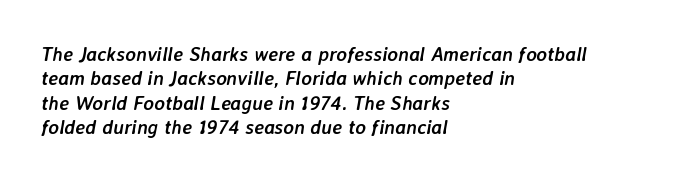
Q: Is the text bold? A: Yes.
Q: Is the text italic (slanted)? A: Yes, it leans right by about 7 degrees.
Q: Is the text underlined? A: No.
Q: How is the paragraph aligned? A: Left-aligned.
Q: Is the spacing between letters normal or unusually wide? A: Normal.
